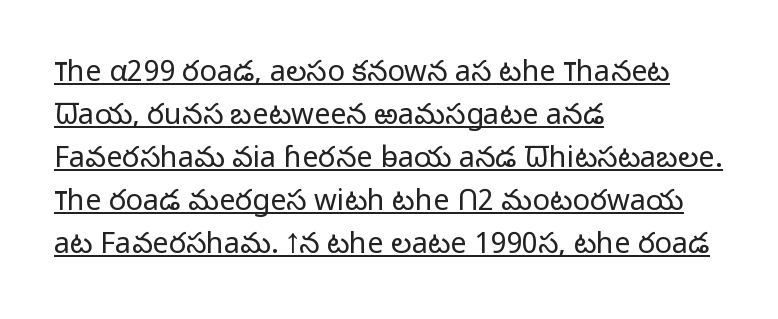
The image shows 29 px light sans-serif type, upright; set left-aligned, normal line spacing (1.48x), normal letter spacing, underlined; low stroke contrast and a medium x-height.
